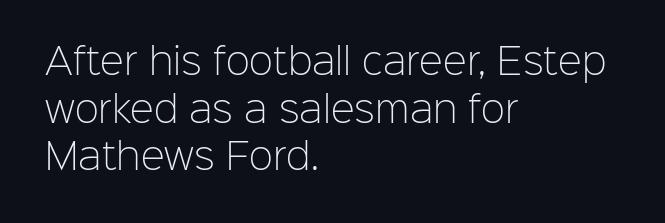
{"serif": "no", "italic": "no", "bold": "no", "weight": "light", "width": "normal", "stroke_contrast": "low", "x_height": "medium", "monospaced": "no", "underline": "no", "align": "left", "line_spacing": "normal", "line_spacing_ratio": 1.32, "letter_spacing": "normal", "letter_spacing_em": 0.0, "glyph_px": 36}
